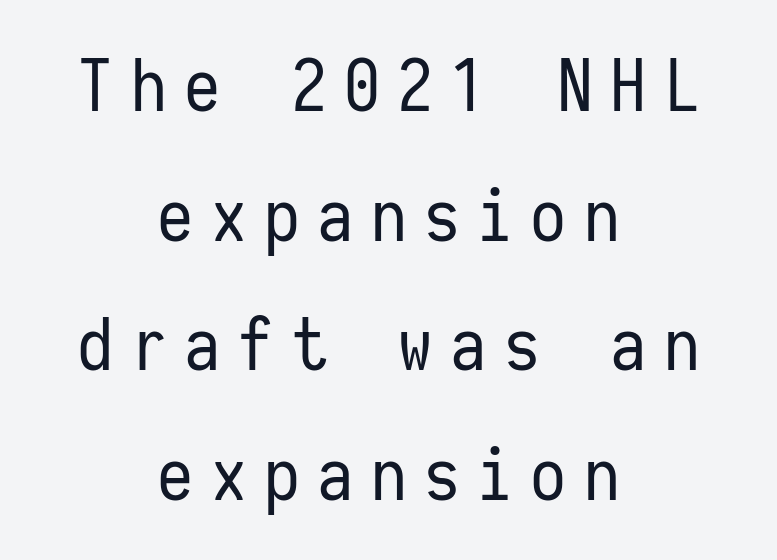
Q: Is the text bold? A: No.
Q: Is the text italic (slanted)? A: No, it is upright.
Q: Is the typeface a serif or a sans-serif typeface? A: Sans-serif.
Q: Is the text underlined? A: No.
Q: How is the paragraph aligned? A: Centered.
Q: Is the spacing between letters normal or unusually wide? A: Unusually wide.
Q: Width (condensed, normal, or wide)? A: Condensed.
Q: Stroke contrast? A: Low.
Q: x-height? A: Medium.
Q: Monospaced? A: Yes.
